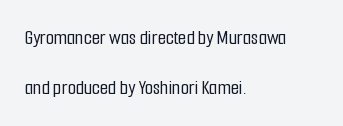
Q: Is the text italic (slanted)? A: No, it is upright.
Q: Is the text underlined? A: No.
Q: How is the paragraph aligned? A: Left-aligned.
Q: Is the spacing between letters normal or unusually wide? A: Normal.
Q: Is the spacing between lines tight, normal or loose? A: Loose.
